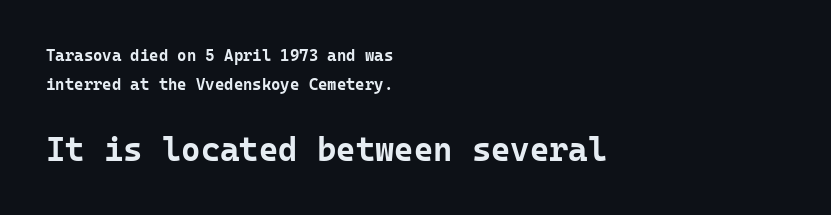
The image shows 33 px bold sans-serif type, upright, monospaced; set left-aligned, line spacing 1.79x, normal letter spacing, not underlined; the second (bottom) block is 2.06x larger; low stroke contrast and a medium x-height.
